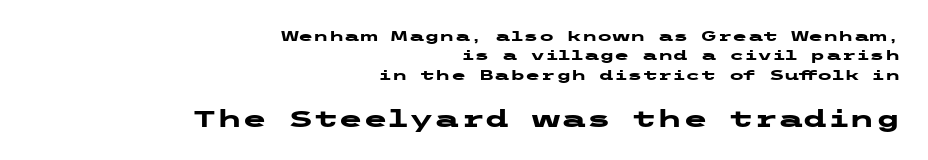
The image shows 23 px bold type, upright; set right-aligned, normal line spacing (1.39x), normal letter spacing, not underlined; the second (bottom) block is 1.64x larger.
